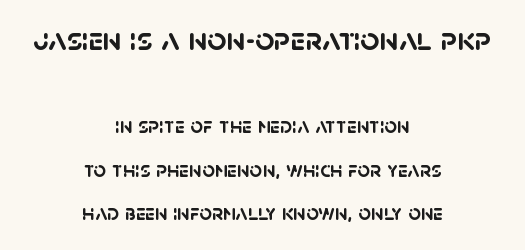
{"serif": "no", "bold": "yes", "weight": "semibold", "width": "normal", "stroke_contrast": "low", "x_height": "large", "monospaced": "no", "underline": "no", "align": "center", "line_spacing": "loose", "line_spacing_ratio": 1.97, "letter_spacing": "normal", "letter_spacing_em": 0.0, "larger_block": "first", "size_ratio": 1.5, "glyph_px": 33}
